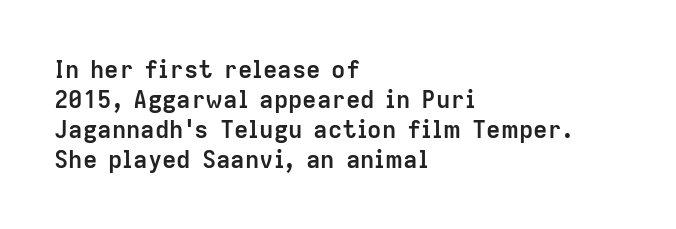
Q: Is the text bold? A: Yes.
Q: Is the text italic (slanted)? A: No, it is upright.
Q: Is the text underlined? A: No.
Q: How is the paragraph aligned? A: Left-aligned.
Q: Is the spacing between letters normal or unusually wide? A: Normal.
Q: Is the spacing between lines tight, normal or loose? A: Normal.
